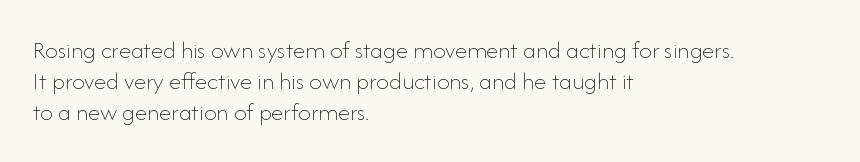
Q: Is the text bold? A: No.
Q: Is the text italic (slanted)? A: No, it is upright.
Q: Is the text underlined? A: No.
Q: How is the paragraph aligned? A: Left-aligned.
Q: Is the spacing between letters normal or unusually wide? A: Normal.
